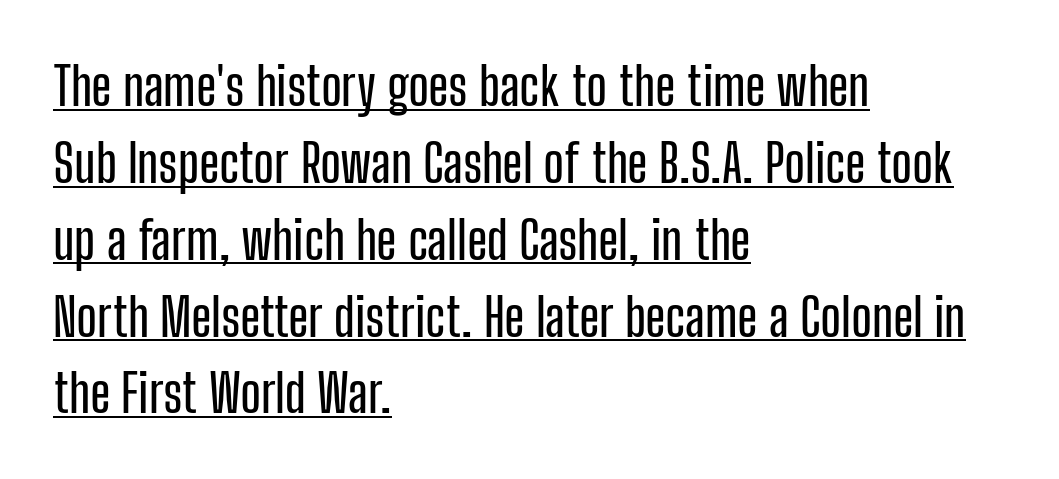
Letter spacing: default. One-word summary of the alignment: left. The face used here is a sans, in the tradition of grotesques and geometrics. This sample uses an upright cut, with every glyph sitting square on the baseline. Is there an underline? Yes — a line sits under the letters.
